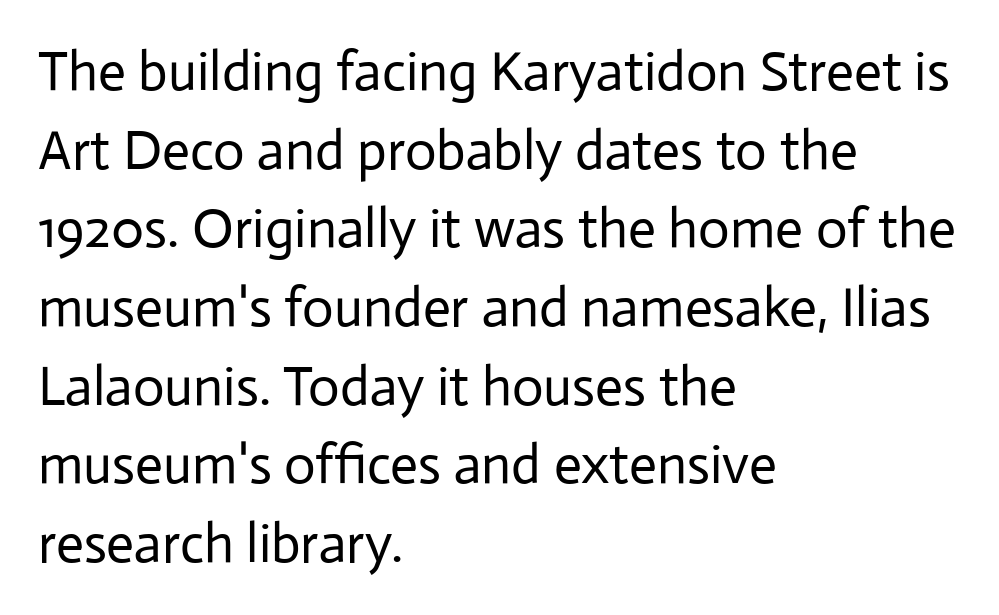
{"serif": "no", "italic": "no", "bold": "no", "weight": "regular", "width": "normal", "stroke_contrast": "low", "x_height": "medium", "monospaced": "no", "underline": "no", "align": "left", "line_spacing": "normal", "line_spacing_ratio": 1.43, "letter_spacing": "normal", "letter_spacing_em": 0.0, "glyph_px": 55}
